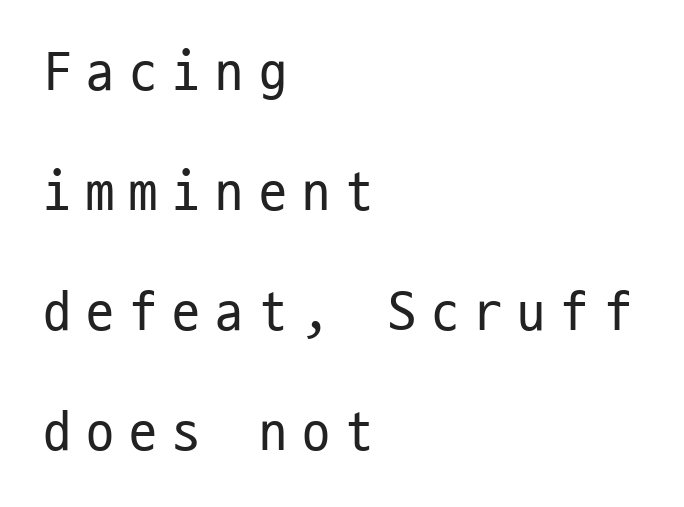
{"serif": "no", "italic": "no", "bold": "no", "weight": "regular", "width": "condensed", "stroke_contrast": "low", "x_height": "medium", "monospaced": "yes", "underline": "no", "align": "left", "line_spacing": "loose", "line_spacing_ratio": 2.14, "letter_spacing": "wide", "letter_spacing_em": 0.27, "glyph_px": 56}
